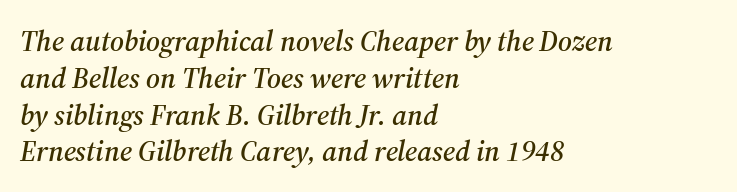
Students, observe: this is what conventionally led text looks like. This sample is left-justified, so line endings fall wherever the words run out. Descenders hang freely into open space. Inter-character spacing is left at the font's built-in metrics. Unlike a clean sans, this face finishes its strokes with serifs. Looking at the ascenders, they clearly lean.
